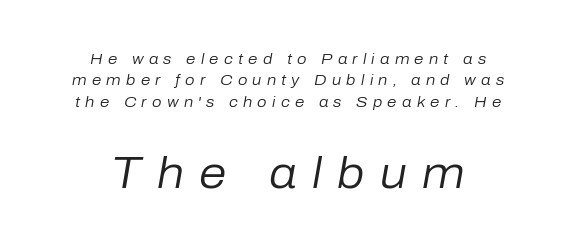
The letterforms sit at book weight or below. You can tell it's italic because the verticals aren't actually vertical. Observe the wide spacing: letters keep a clear distance from each other. Typeset on center — no edge is straight. Does the leading feel generous? No, just average.
